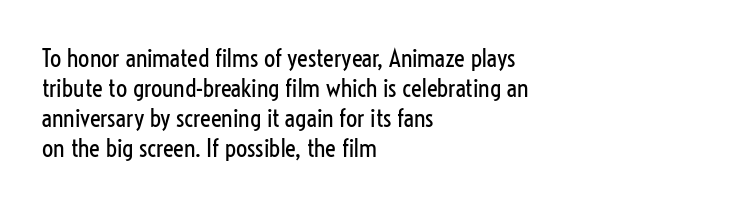
The image shows 25 px text type, upright; set left-aligned, line spacing 1.2x, normal letter spacing, not underlined.
